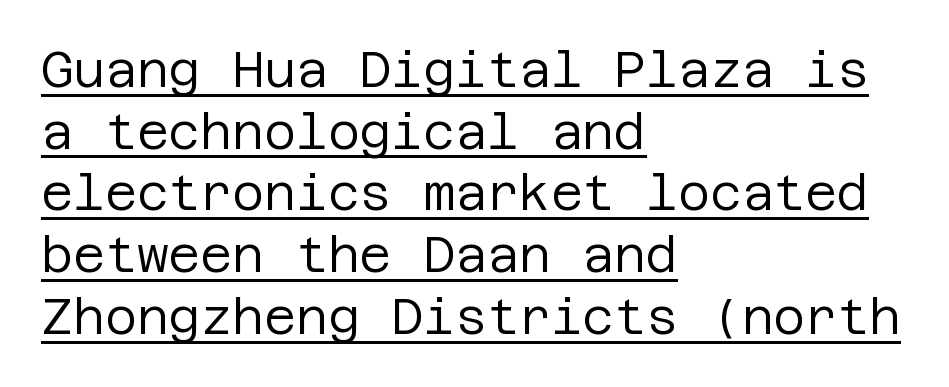
{"serif": "no", "italic": "no", "bold": "no", "weight": "regular", "width": "normal", "stroke_contrast": "low", "x_height": "large", "underline": "yes", "align": "left", "line_spacing": "normal", "line_spacing_ratio": 1.26, "letter_spacing": "normal", "letter_spacing_em": 0.0, "glyph_px": 49}
